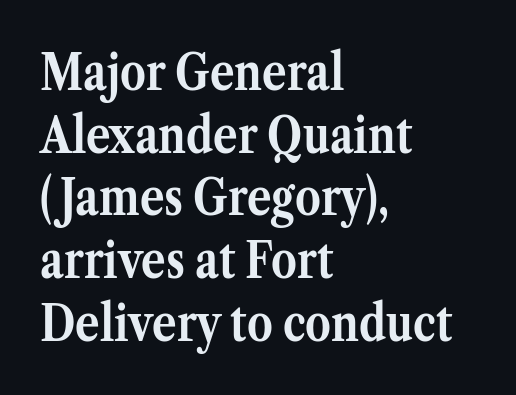
Q: Is the text bold? A: Yes.
Q: Is the text italic (slanted)? A: No, it is upright.
Q: Is the typeface a serif or a sans-serif typeface? A: Serif.
Q: Is the text underlined? A: No.
Q: How is the paragraph aligned? A: Left-aligned.
Q: Is the spacing between letters normal or unusually wide? A: Normal.
Q: Width (condensed, normal, or wide)? A: Normal.
Q: Stroke contrast? A: Medium.
Q: x-height? A: Medium.
Q: Monospaced? A: No.
